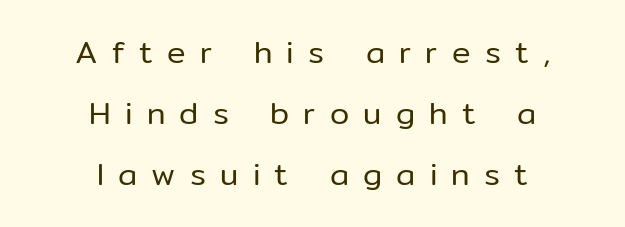
The image shows 31 px regular-weight sans-serif type, upright; set centered, loose line spacing (1.97x), unusually wide letter spacing (+0.46 em), not underlined; low stroke contrast and a medium x-height.
